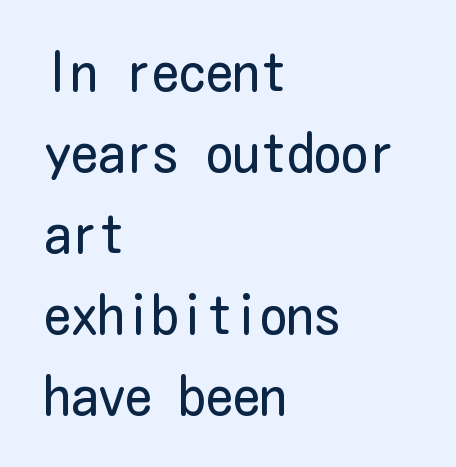
The image shows 54 px regular-weight, condensed sans-serif type, upright; set left-aligned, normal line spacing (1.5x), normal letter spacing, not underlined; low stroke contrast and a medium x-height.
